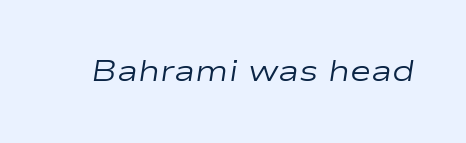
Caption: standard tracking, unaltered. The specimen omits any rule beneath the text block's lines. Looking at the ascenders, they clearly lean. The letters look calm and open, with moderate or lighter stems.
